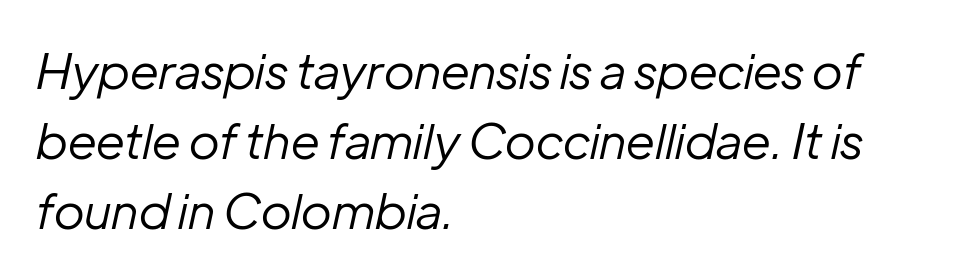
The image shows 49 px regular-weight type, italic (leaning right); set left-aligned, normal line spacing (1.43x), normal letter spacing, not underlined; low stroke contrast and a medium x-height.
